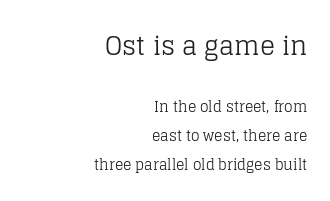
{"italic": "no", "bold": "no", "underline": "no", "align": "right", "line_spacing": "loose", "line_spacing_ratio": 2.05, "letter_spacing": "normal", "letter_spacing_em": 0.0, "larger_block": "first", "size_ratio": 1.79, "glyph_px": 25}
